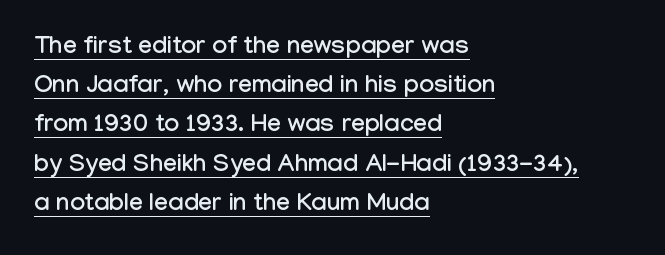
This rendering leaves character spacing at its baseline value. The specimen reads as upright at a glance. A student would call this left alignment; a typographer would say flush left, rag right. Has an underline been added? It has. The vertical gap from one line to the next is medium.
